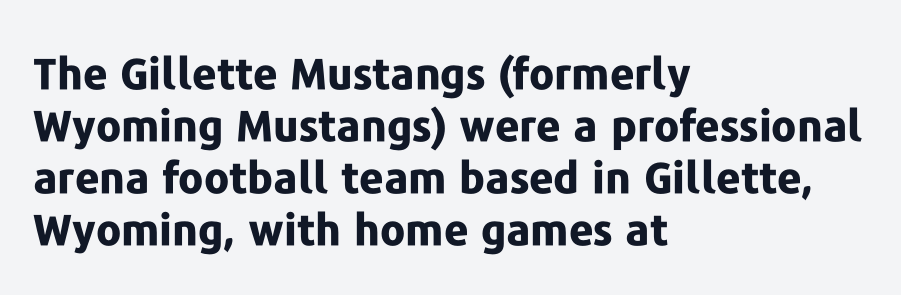
Q: Is the text bold? A: Yes.
Q: Is the text italic (slanted)? A: No, it is upright.
Q: Is the typeface a serif or a sans-serif typeface? A: Sans-serif.
Q: Is the text underlined? A: No.
Q: How is the paragraph aligned? A: Left-aligned.
Q: Is the spacing between letters normal or unusually wide? A: Normal.
Q: Width (condensed, normal, or wide)? A: Normal.
Q: Stroke contrast? A: Low.
Q: x-height? A: Medium.
Q: Monospaced? A: No.
